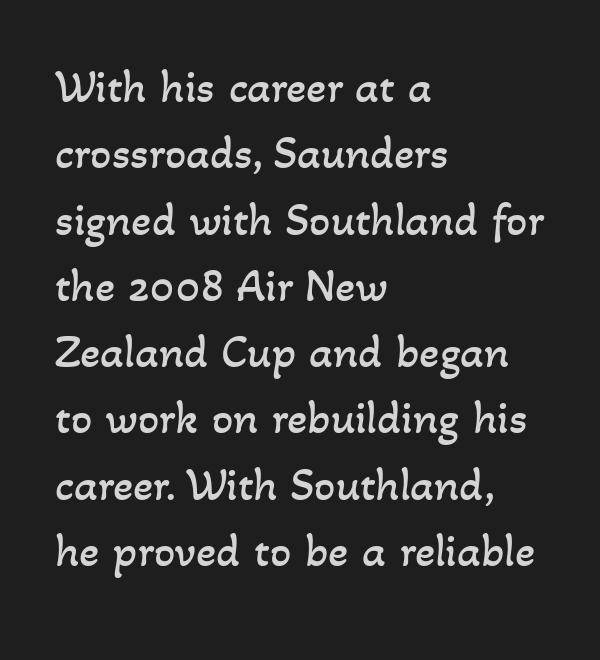
Q: Is the text bold? A: No.
Q: Is the text underlined? A: No.
Q: How is the paragraph aligned? A: Left-aligned.
Q: Is the spacing between letters normal or unusually wide? A: Normal.
Q: Is the spacing between lines tight, normal or loose? A: Normal.
Q: Width (condensed, normal, or wide)? A: Normal.
Q: Stroke contrast? A: Low.
Q: x-height? A: Small.
Q: Monospaced? A: No.
